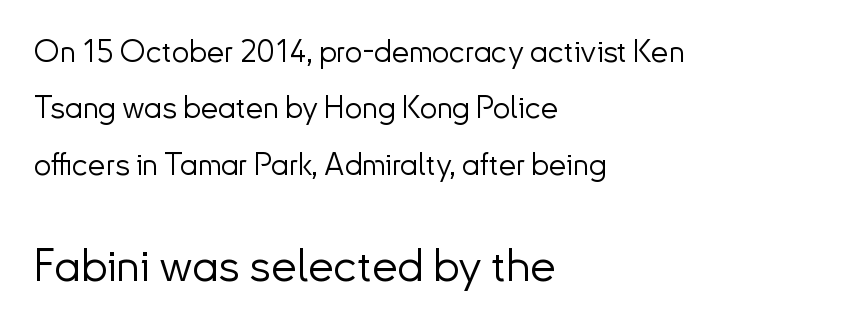
Q: Is the text bold? A: No.
Q: Is the text italic (slanted)? A: No, it is upright.
Q: Is the typeface a serif or a sans-serif typeface? A: Sans-serif.
Q: Is the text underlined? A: No.
Q: How is the paragraph aligned? A: Left-aligned.
Q: Is the spacing between letters normal or unusually wide? A: Normal.
Q: Which block of text is set in a larger size, the first (top) or the second (bottom)? A: The second (bottom) one.
Q: Width (condensed, normal, or wide)? A: Normal.
Q: Stroke contrast? A: Low.
Q: x-height? A: Small.
Q: Monospaced? A: No.
